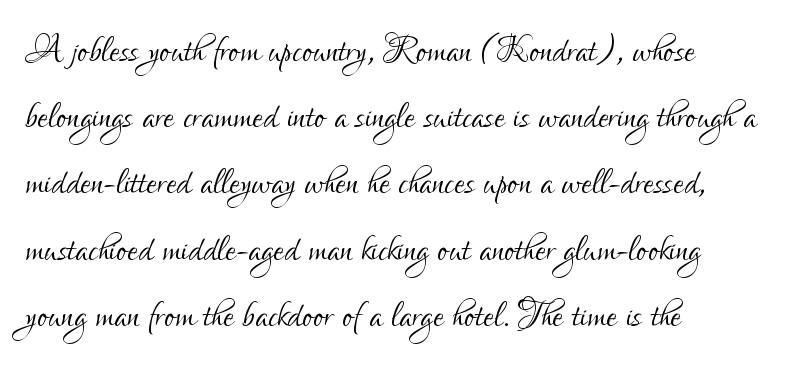
Q: Is the text bold? A: No.
Q: Is the text italic (slanted)? A: Yes.
Q: Is the typeface a serif or a sans-serif typeface? A: Sans-serif.
Q: Is the text underlined? A: No.
Q: How is the paragraph aligned? A: Left-aligned.
Q: Is the spacing between letters normal or unusually wide? A: Normal.
Q: Is the spacing between lines tight, normal or loose? A: Normal.
Q: Width (condensed, normal, or wide)? A: Condensed.
Q: Stroke contrast? A: Low.
Q: x-height? A: Small.
Q: Monospaced? A: No.
